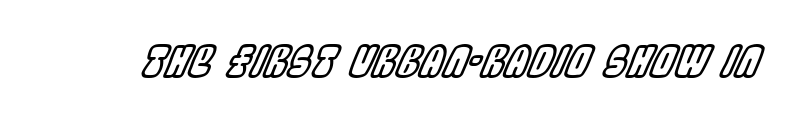
Q: Is the text italic (slanted)? A: Yes, it leans right by about 22 degrees.
Q: Is the text underlined? A: No.
Q: Is the spacing between letters normal or unusually wide? A: Normal.
Q: Width (condensed, normal, or wide)? A: Condensed.
Q: x-height? A: Large.
Q: Monospaced? A: No.
